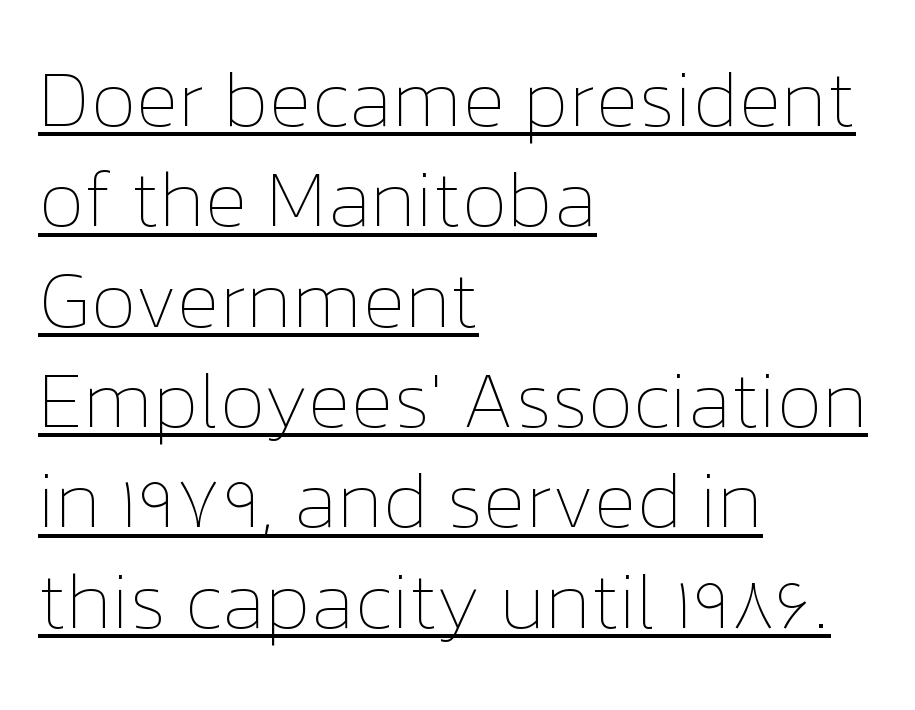
Q: Is the text bold? A: No.
Q: Is the text italic (slanted)? A: No, it is upright.
Q: Is the text underlined? A: Yes.
Q: How is the paragraph aligned? A: Left-aligned.
Q: Is the spacing between letters normal or unusually wide? A: Normal.
Q: Is the spacing between lines tight, normal or loose? A: Normal.
Q: Width (condensed, normal, or wide)? A: Normal.
Q: Stroke contrast? A: Low.
Q: x-height? A: Medium.
Q: Monospaced? A: No.
